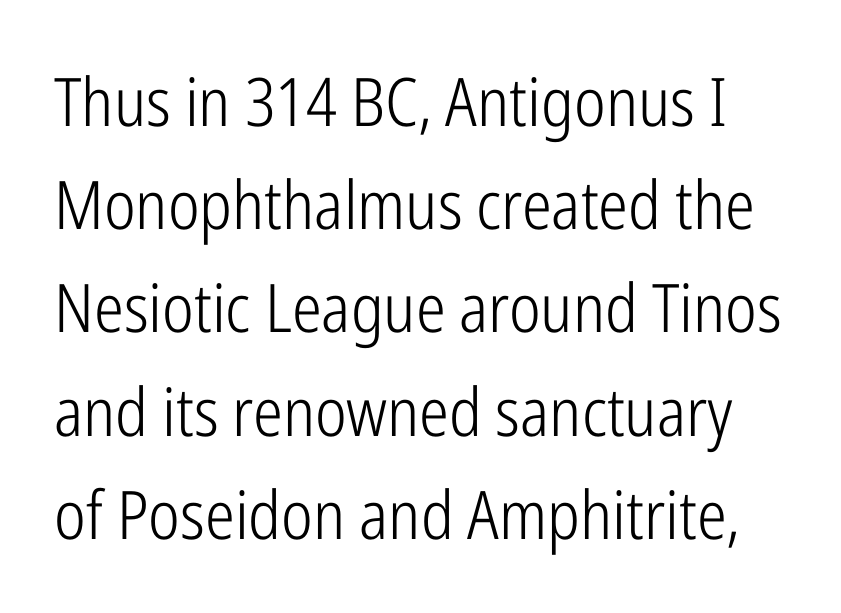
The image shows 67 px light, condensed sans-serif type, upright; set normal line spacing (1.54x), normal letter spacing, not underlined; low stroke contrast and a medium x-height.
